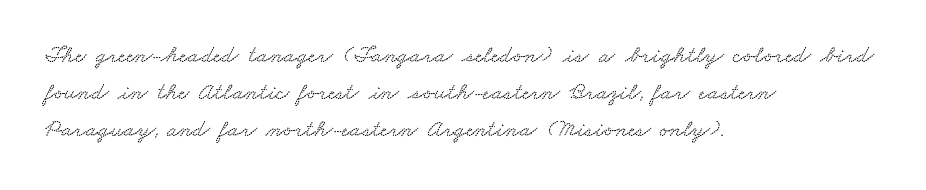
{"underline": "no", "align": "left", "line_spacing": "normal", "line_spacing_ratio": 1.55, "letter_spacing": "normal", "letter_spacing_em": 0.0, "glyph_px": 24}
